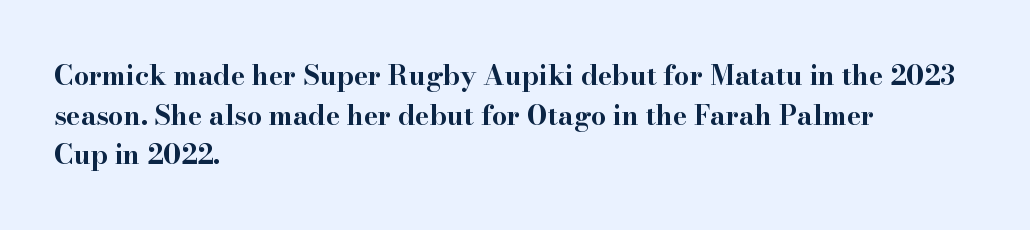
{"italic": "no", "bold": "yes", "underline": "no", "align": "left", "line_spacing": "normal", "line_spacing_ratio": 1.47, "letter_spacing": "normal", "letter_spacing_em": 0.0, "glyph_px": 27}
